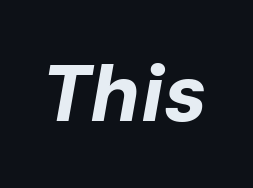
The image shows 79 px bold type, italic (leaning right); set normal letter spacing, not underlined; low stroke contrast and a medium x-height.
